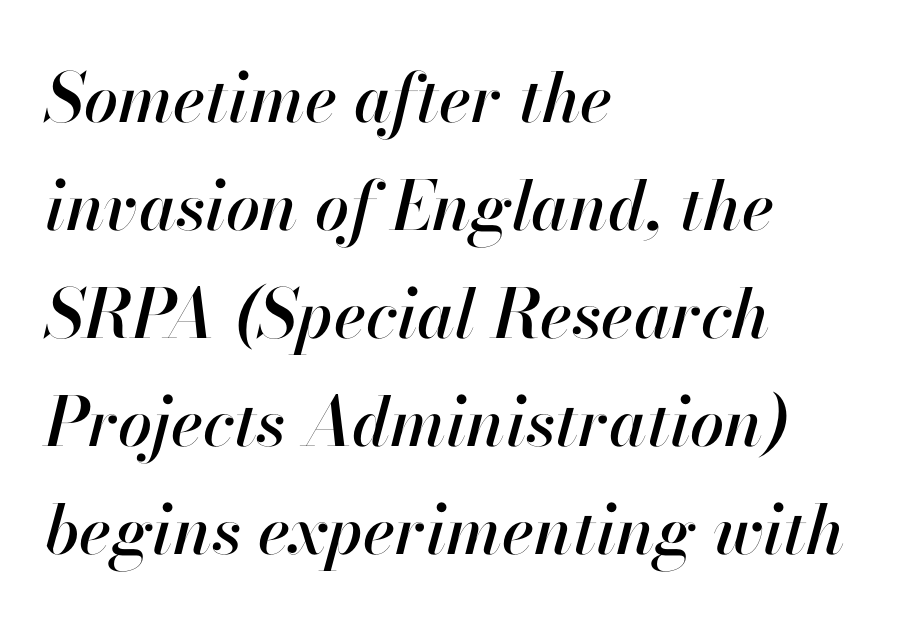
The image shows 68 px text type, italic (leaning right); set left-aligned, normal line spacing (1.59x), normal letter spacing, not underlined; high stroke contrast and a small x-height.
